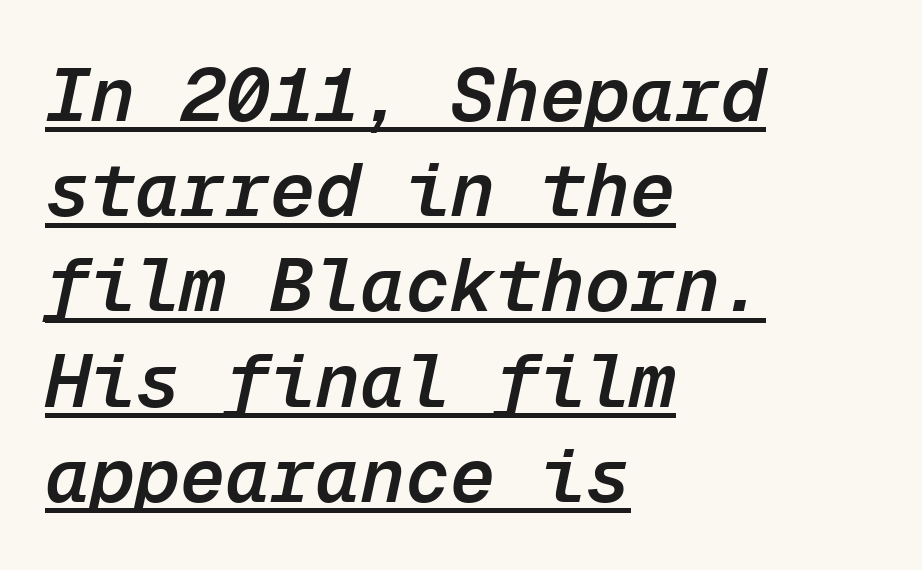
The image shows 75 px semibold type, italic (leaning right), monospaced; set left-aligned, normal line spacing (1.27x), normal letter spacing, underlined; low stroke contrast and a medium x-height.
